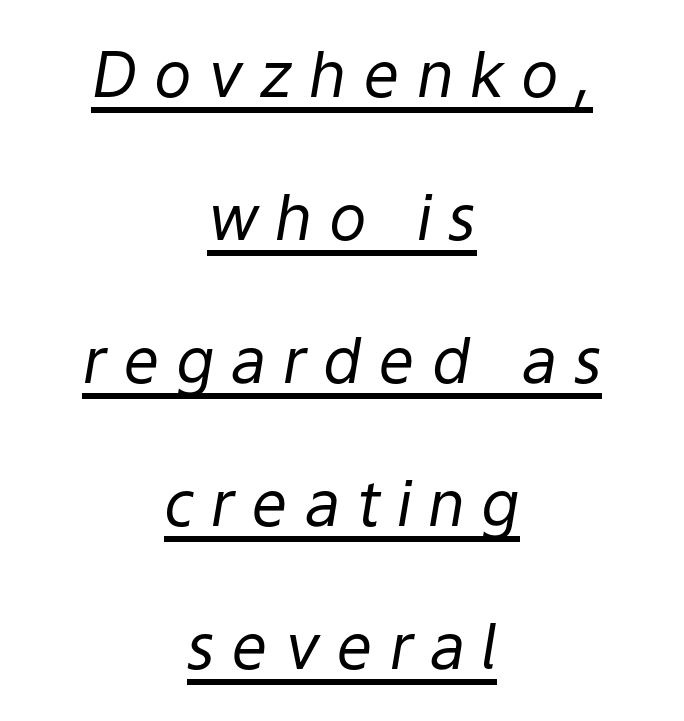
The image shows 63 px regular-weight type, italic (leaning right); set centered, loose line spacing (2.27x), unusually wide letter spacing (+0.26 em), underlined; low stroke contrast and a medium x-height.
